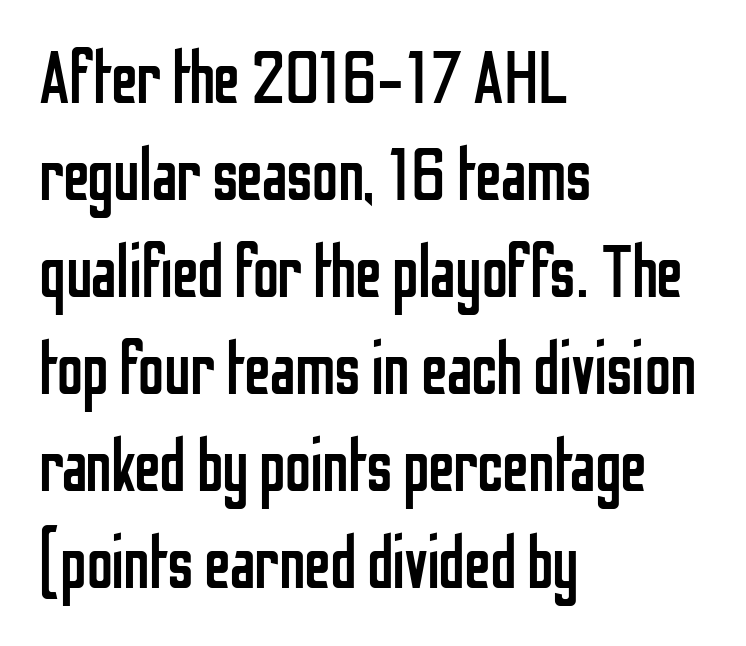
Q: Is the text bold? A: No.
Q: Is the text italic (slanted)? A: No, it is upright.
Q: Is the typeface a serif or a sans-serif typeface? A: Sans-serif.
Q: Is the text underlined? A: No.
Q: How is the paragraph aligned? A: Left-aligned.
Q: Is the spacing between letters normal or unusually wide? A: Normal.
Q: Is the spacing between lines tight, normal or loose? A: Normal.
Q: Width (condensed, normal, or wide)? A: Condensed.
Q: Stroke contrast? A: Low.
Q: x-height? A: Medium.
Q: Monospaced? A: No.
